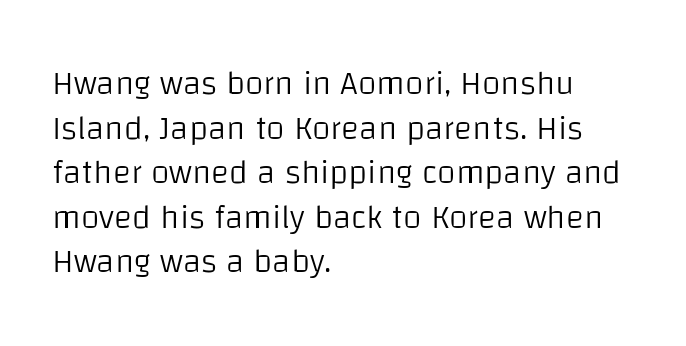
The lettering stays uniformly vertical, giving the passage a roman look. The designer went with a sans here, leaving each stem footless. The rag falls on the right side of this text block. The passage shown stacks its lines at a standard gap.
